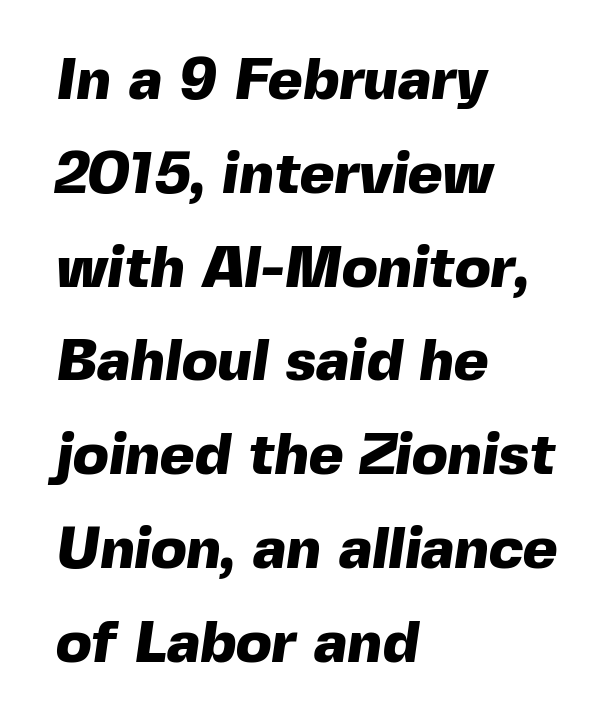
{"serif": "no", "bold": "yes", "weight": "heavy", "width": "normal", "x_height": "medium", "monospaced": "no", "underline": "no", "align": "left", "line_spacing": "normal", "line_spacing_ratio": 1.59, "letter_spacing": "normal", "letter_spacing_em": 0.0, "glyph_px": 59}
